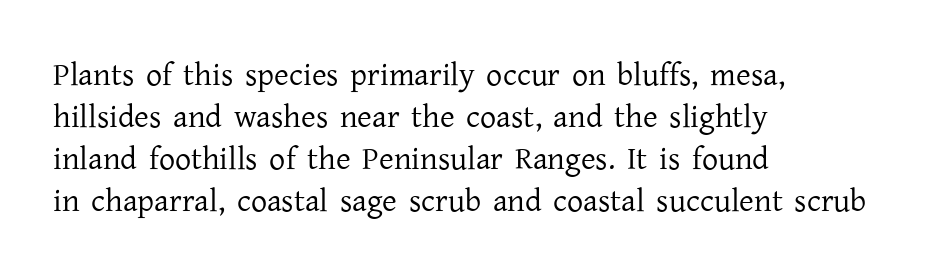
The passage shown is not underscored anywhere. You could not count columns in this text — the font is proportionally spaced. This sample uses a serif face. Designer's note — italics off, roman on.
